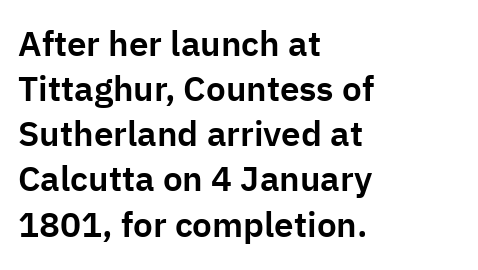
{"serif": "no", "italic": "no", "width": "normal", "stroke_contrast": "low", "x_height": "medium", "monospaced": "no", "underline": "no", "align": "left", "line_spacing": "normal", "line_spacing_ratio": 1.29, "letter_spacing": "normal", "letter_spacing_em": 0.0, "glyph_px": 35}
